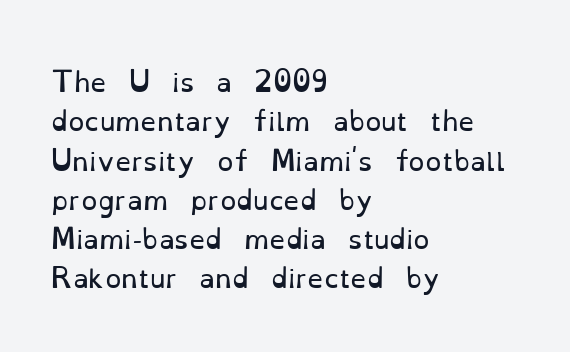
Q: Is the text bold? A: No.
Q: Is the text italic (slanted)? A: No, it is upright.
Q: Is the text underlined? A: No.
Q: How is the paragraph aligned? A: Left-aligned.
Q: Is the spacing between letters normal or unusually wide? A: Normal.
Q: Is the spacing between lines tight, normal or loose? A: Normal.
